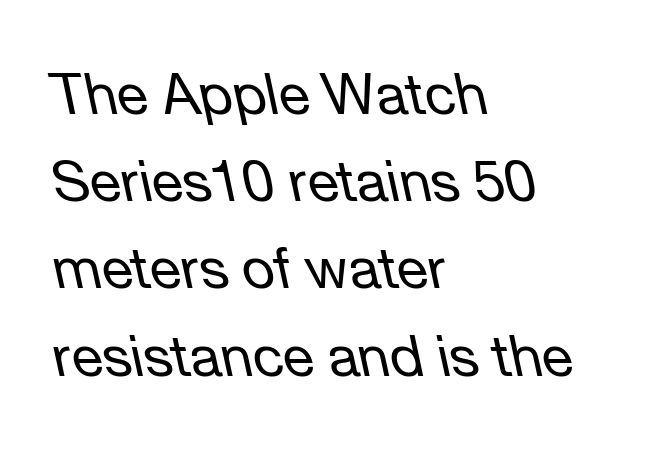
Compared with typical body copy, the letter spacing here is the same. Rendered with sloped, italic letterforms. The line-height multiplier appears to be the usual default. Just letters on the line, the space beneath them empty. The passage shown is not bold in any degree. Spacing verdict: proportional, widths tailored to each character.
